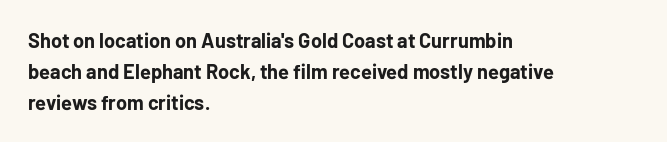
{"italic": "no", "bold": "yes", "underline": "no", "align": "left", "line_spacing": "normal", "line_spacing_ratio": 1.54, "letter_spacing": "normal", "letter_spacing_em": 0.0, "glyph_px": 20}
